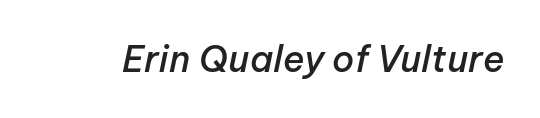
Standard letterfit; no display-style spreading of the glyphs. Has an underline been added? It has not. Designer's note — italics engaged. This sample has the flowing, uneven cadence of proportional lettering. The letters are semibold — heavier than regular but short of a full bold.
